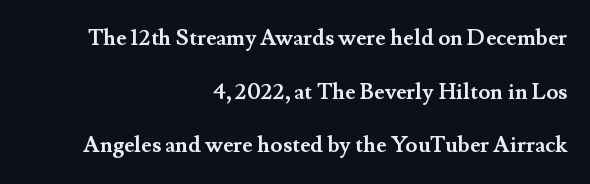
The image shows 22 px bold type, upright; set right-aligned, loose line spacing (2.44x), normal letter spacing, not underlined.
